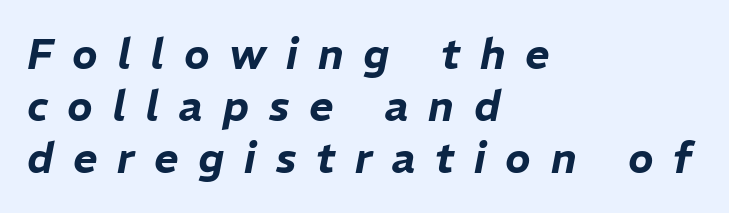
The image shows 42 px text type, italic (leaning right); set left-aligned, line spacing 1.24x, unusually wide letter spacing (+0.47 em), not underlined; low stroke contrast and a medium x-height.
